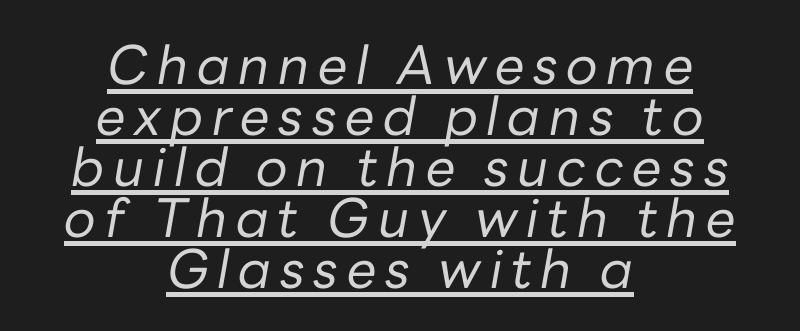
The image shows 53 px regular-weight type, italic (leaning right); set centered, tight line spacing (0.96x), underlined; low stroke contrast and a medium x-height.
